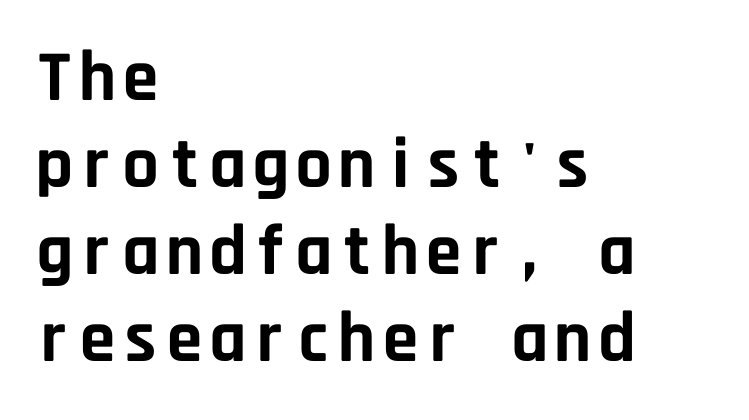
{"serif": "no", "italic": "no", "bold": "yes", "weight": "bold", "width": "normal", "stroke_contrast": "low", "x_height": "large", "monospaced": "yes", "underline": "no", "align": "left", "line_spacing_ratio": 1.21, "letter_spacing": "normal", "letter_spacing_em": 0.0, "glyph_px": 72}
